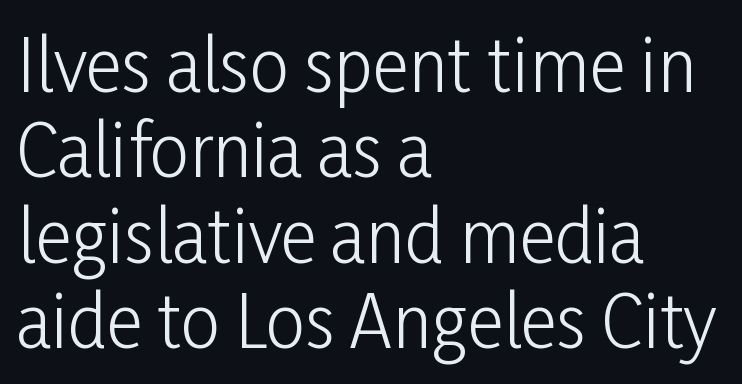
Q: Is the text bold? A: No.
Q: Is the text italic (slanted)? A: No, it is upright.
Q: Is the typeface a serif or a sans-serif typeface? A: Sans-serif.
Q: Is the text underlined? A: No.
Q: How is the paragraph aligned? A: Left-aligned.
Q: Is the spacing between letters normal or unusually wide? A: Normal.
Q: Width (condensed, normal, or wide)? A: Condensed.
Q: Stroke contrast? A: Low.
Q: x-height? A: Medium.
Q: Monospaced? A: No.
